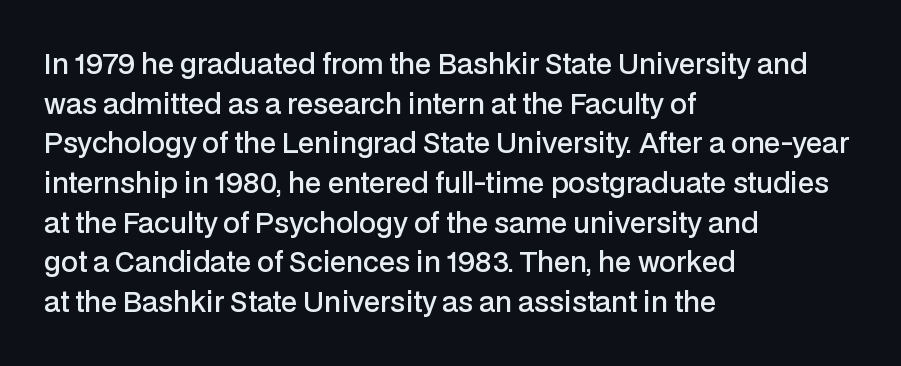
{"italic": "no", "bold": "semi", "underline": "no", "align": "left", "line_spacing": "normal", "line_spacing_ratio": 1.47, "letter_spacing": "normal", "letter_spacing_em": 0.0, "glyph_px": 27}
